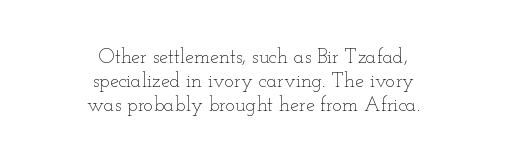
Q: Is the text bold? A: No.
Q: Is the text italic (slanted)? A: No, it is upright.
Q: Is the text underlined? A: No.
Q: How is the paragraph aligned? A: Centered.
Q: Is the spacing between letters normal or unusually wide? A: Normal.
